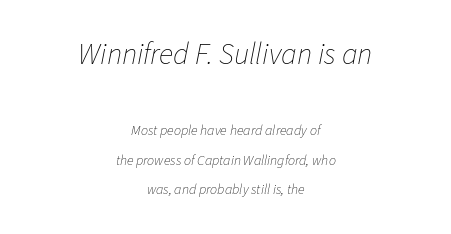
The image shows 30 px thin type, italic (leaning right); set centered, loose line spacing (2.11x), normal letter spacing, not underlined; the first (top) block is 2.14x larger; low stroke contrast and a medium x-height.
